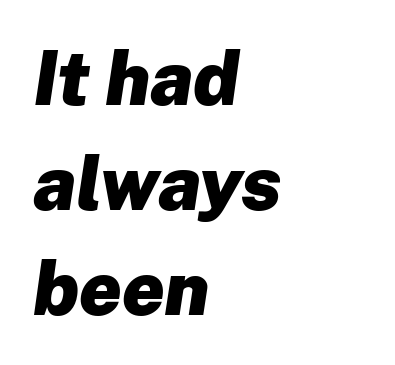
Vertical spacing — default. As a designer I'd log this as weight 700, bold. The specimen omits any rule beneath the text block's lines. This is oblique type, the kind used for emphasis or titles. Spacing verdict: proportional, widths tailored to each character.
